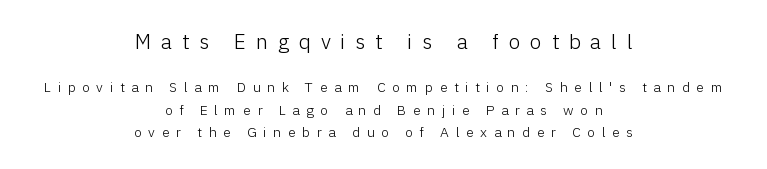
The image shows 21 px text type, upright; set centered, normal line spacing (1.6x), unusually wide letter spacing (+0.47 em), not underlined; the first (top) block is 1.5x larger.
